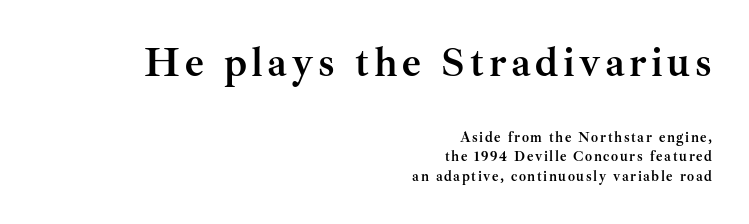
The image shows 41 px semibold serif type, upright; set right-aligned, normal line spacing (1.41x), not underlined; the first (top) block is 2.93x larger; medium stroke contrast and a small x-height.
